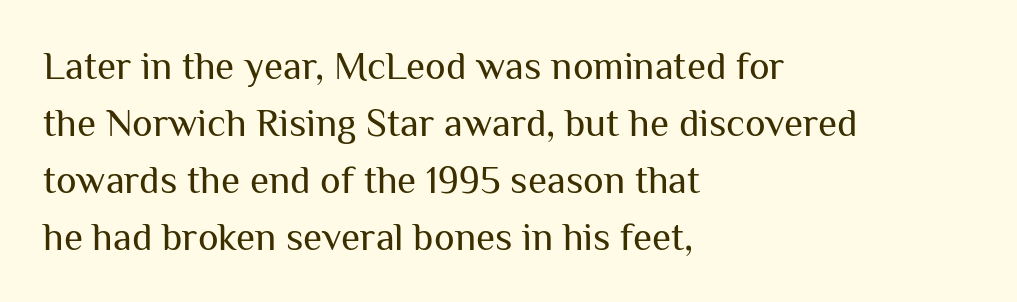
{"serif": "no", "italic": "no", "bold": "no", "weight": "regular", "width": "normal", "stroke_contrast": "medium", "x_height": "medium", "monospaced": "no", "underline": "no", "align": "left", "line_spacing": "normal", "line_spacing_ratio": 1.46, "letter_spacing": "normal", "letter_spacing_em": 0.0, "glyph_px": 39}
